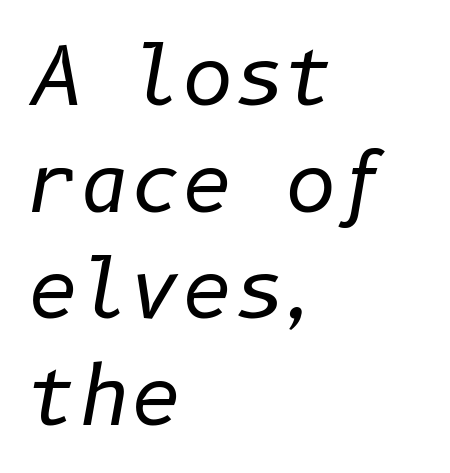
Q: Is the text bold? A: No.
Q: Is the text italic (slanted)? A: Yes, it leans right by about 10 degrees.
Q: Is the text underlined? A: No.
Q: How is the paragraph aligned? A: Left-aligned.
Q: Is the spacing between letters normal or unusually wide? A: Normal.
Q: Is the spacing between lines tight, normal or loose? A: Normal.
Q: Width (condensed, normal, or wide)? A: Normal.
Q: Stroke contrast? A: Low.
Q: x-height? A: Medium.
